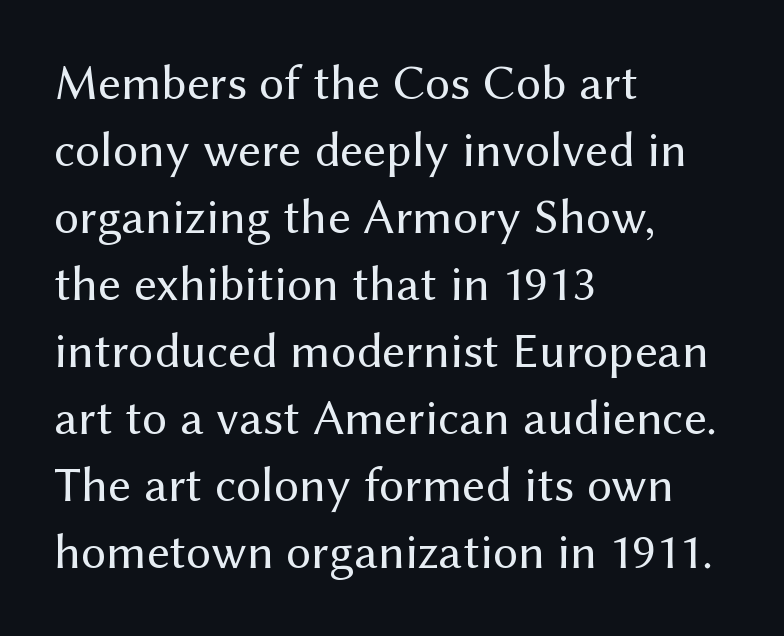
The image shows 50 px regular-weight sans-serif type, upright; set left-aligned, normal line spacing (1.34x), normal letter spacing, not underlined; medium stroke contrast and a medium x-height.
